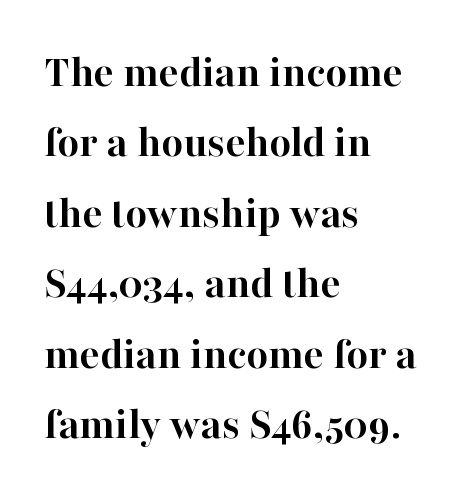
Summary of vertical rhythm: regular, with standard interline spacing. If you drew a line through each stem, it would be perfectly vertical. Left-aligned paragraph, ragged on the right. The strip under each line holds only bare page. Typographically, this falls in the serif category.
